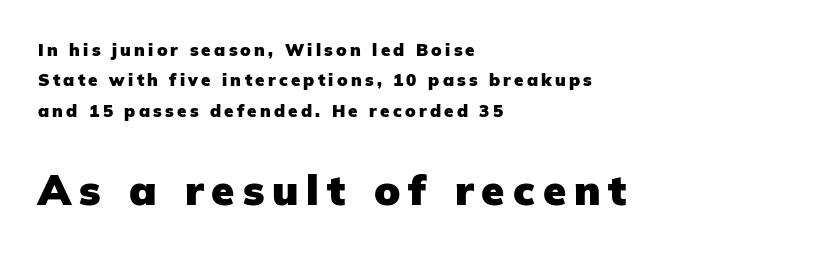
Q: Is the text bold? A: Yes.
Q: Is the text italic (slanted)? A: No, it is upright.
Q: Is the typeface a serif or a sans-serif typeface? A: Sans-serif.
Q: Is the text underlined? A: No.
Q: How is the paragraph aligned? A: Left-aligned.
Q: Which block of text is set in a larger size, the first (top) or the second (bottom)? A: The second (bottom) one.
Q: Width (condensed, normal, or wide)? A: Normal.
Q: Stroke contrast? A: Low.
Q: x-height? A: Medium.
Q: Monospaced? A: No.
